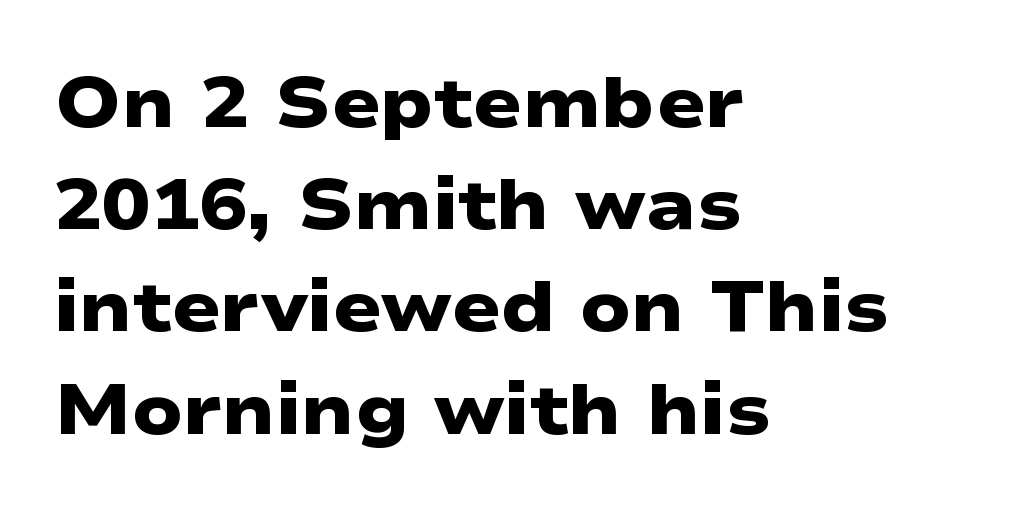
Beneath every word, the page is bare. Left-aligned paragraph, ragged on the right. Think of a printed novel: that variable character pitch is what you see here. Regarding serifs, this sample does without them.
